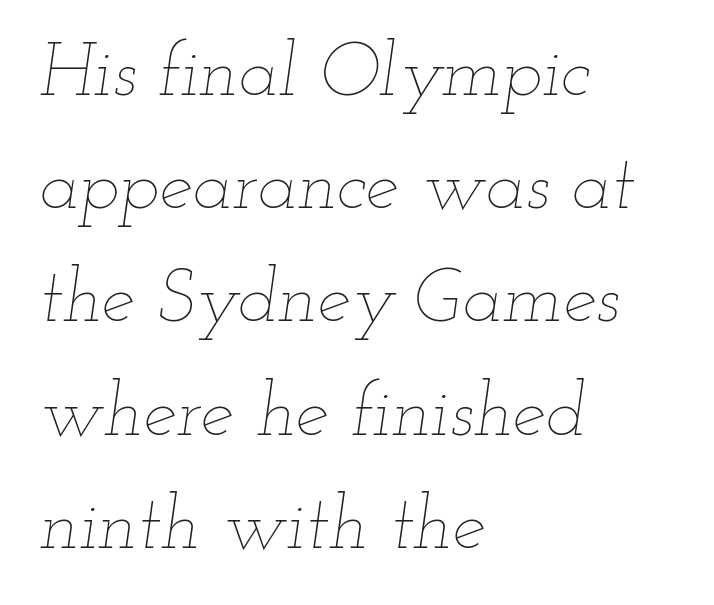
Q: Is the text bold? A: No.
Q: Is the text italic (slanted)? A: Yes, it leans right by about 12 degrees.
Q: Is the text underlined? A: No.
Q: How is the paragraph aligned? A: Left-aligned.
Q: Is the spacing between letters normal or unusually wide? A: Normal.
Q: Is the spacing between lines tight, normal or loose? A: Normal.
Q: Width (condensed, normal, or wide)? A: Wide.
Q: Stroke contrast? A: Low.
Q: x-height? A: Small.
Q: Monospaced? A: No.
